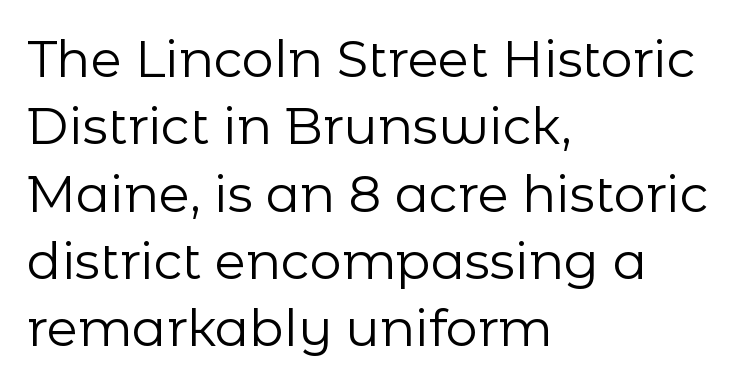
Q: Is the text bold? A: No.
Q: Is the text italic (slanted)? A: No, it is upright.
Q: Is the typeface a serif or a sans-serif typeface? A: Sans-serif.
Q: Is the text underlined? A: No.
Q: How is the paragraph aligned? A: Left-aligned.
Q: Is the spacing between letters normal or unusually wide? A: Normal.
Q: Is the spacing between lines tight, normal or loose? A: Normal.
Q: Width (condensed, normal, or wide)? A: Normal.
Q: Stroke contrast? A: Low.
Q: x-height? A: Medium.
Q: Monospaced? A: No.
